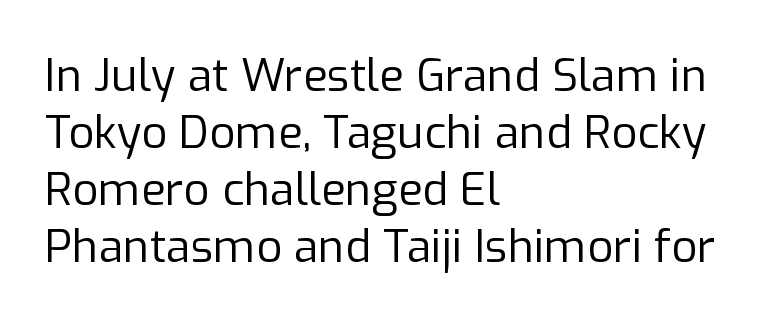
The image shows 45 px regular-weight sans-serif type, upright; set left-aligned, normal line spacing (1.27x), normal letter spacing, not underlined; low stroke contrast and a medium x-height.
